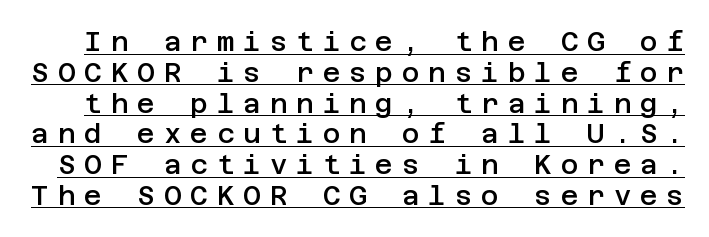
{"italic": "no", "bold": "semi", "underline": "yes", "line_spacing": "tight", "line_spacing_ratio": 1.14, "letter_spacing": "wide", "letter_spacing_em": 0.33, "glyph_px": 27}
